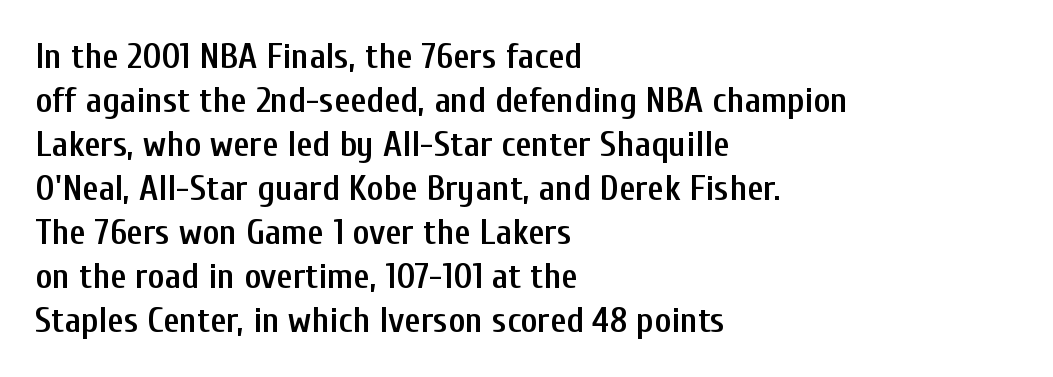
Q: Is the text bold? A: Semi-bold.
Q: Is the text italic (slanted)? A: No, it is upright.
Q: Is the typeface a serif or a sans-serif typeface? A: Sans-serif.
Q: Is the text underlined? A: No.
Q: How is the paragraph aligned? A: Left-aligned.
Q: Is the spacing between letters normal or unusually wide? A: Normal.
Q: Width (condensed, normal, or wide)? A: Condensed.
Q: Stroke contrast? A: Low.
Q: x-height? A: Medium.
Q: Monospaced? A: No.
